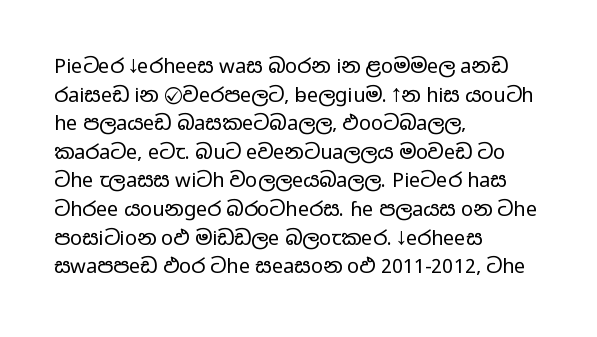
The image shows 20 px text type, upright; set left-aligned, normal line spacing (1.43x), normal letter spacing, not underlined.
